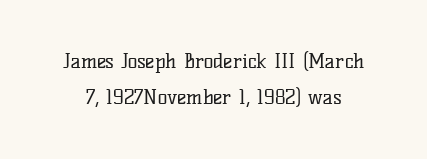
Q: Is the text bold? A: No.
Q: Is the text italic (slanted)? A: No, it is upright.
Q: Is the text underlined? A: No.
Q: Is the spacing between letters normal or unusually wide? A: Normal.
